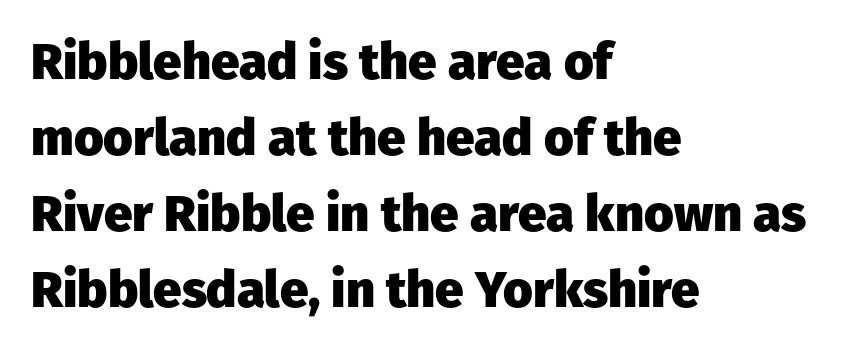
The image shows 51 px heavy sans-serif type, upright; set left-aligned, normal line spacing (1.49x), normal letter spacing, not underlined; low stroke contrast and a medium x-height.
